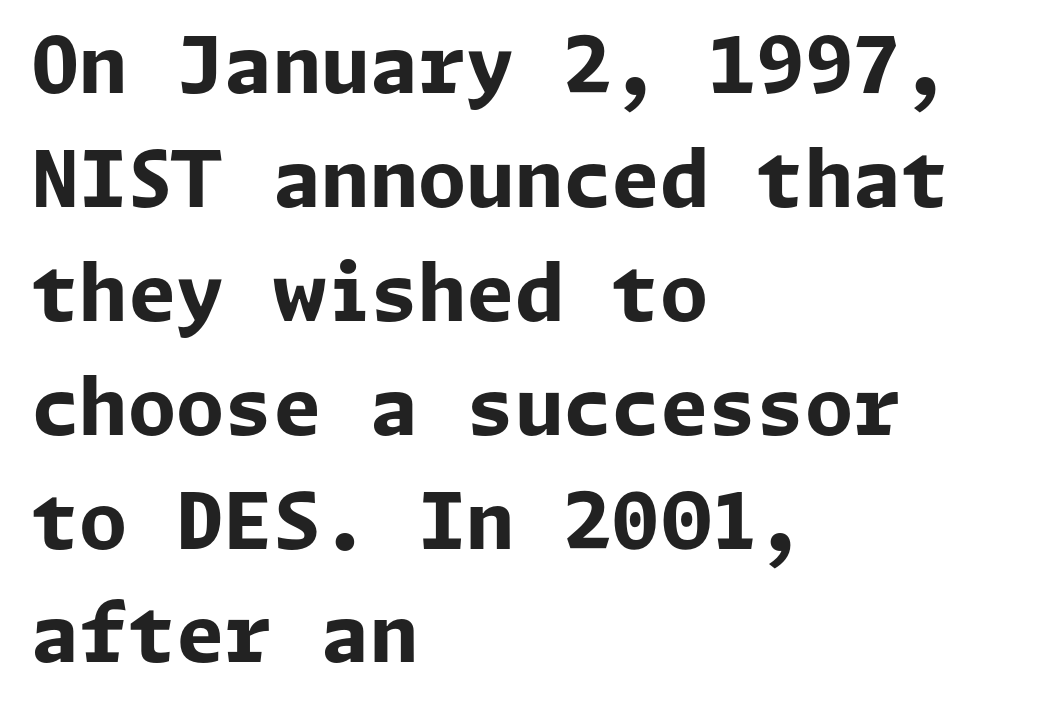
The image shows 78 px bold sans-serif type, upright; set left-aligned, normal line spacing (1.46x), normal letter spacing, not underlined; low stroke contrast and a medium x-height.
